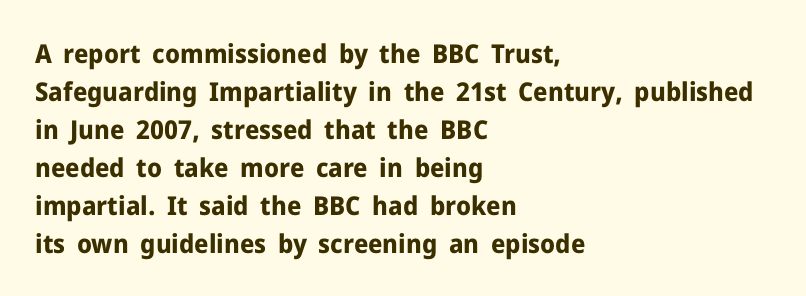
Horizontal alignment here is leftward, the default for most running prose. Nothing unusual about the tracking: characters are spaced as the font intends. Students, observe: this is what conventionally led text looks like. Does the lettering tilt? It doesn't — this is upright.
